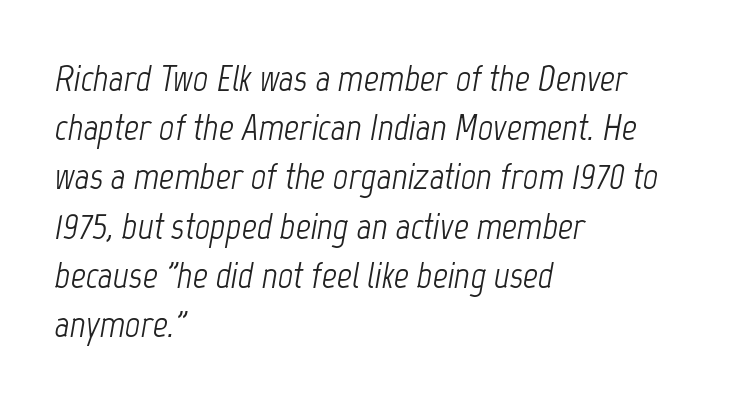
Is this a fixed-width face? No — the glyphs have proportional, varying widths. Letters have the restrained weight of plain body copy at most. Casual observation: everything's shoved over to the left. Inter-character spacing is left at the font's built-in metrics. There's an unmistakable incline to the writing here.
